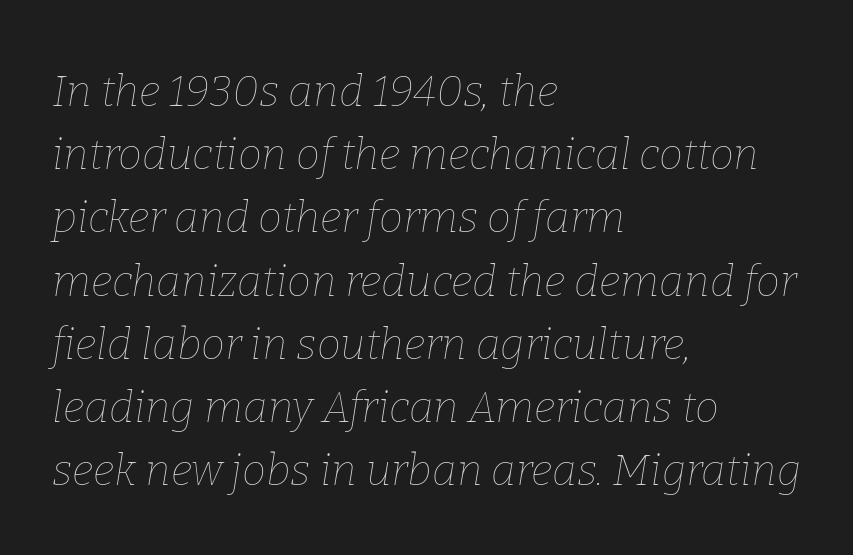
Q: Is the text bold? A: No.
Q: Is the text italic (slanted)? A: Yes, it leans right by about 9 degrees.
Q: Is the text underlined? A: No.
Q: How is the paragraph aligned? A: Left-aligned.
Q: Is the spacing between letters normal or unusually wide? A: Normal.
Q: Is the spacing between lines tight, normal or loose? A: Normal.
Q: Width (condensed, normal, or wide)? A: Normal.
Q: Stroke contrast? A: Low.
Q: x-height? A: Medium.
Q: Monospaced? A: No.
